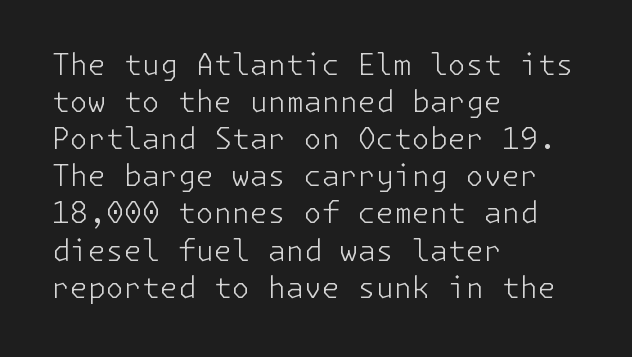
Q: Is the text bold? A: No.
Q: Is the text italic (slanted)? A: No, it is upright.
Q: Is the typeface a serif or a sans-serif typeface? A: Sans-serif.
Q: Is the text underlined? A: No.
Q: How is the paragraph aligned? A: Left-aligned.
Q: Is the spacing between letters normal or unusually wide? A: Normal.
Q: Is the spacing between lines tight, normal or loose? A: Normal.
Q: Width (condensed, normal, or wide)? A: Normal.
Q: Stroke contrast? A: Low.
Q: x-height? A: Medium.
